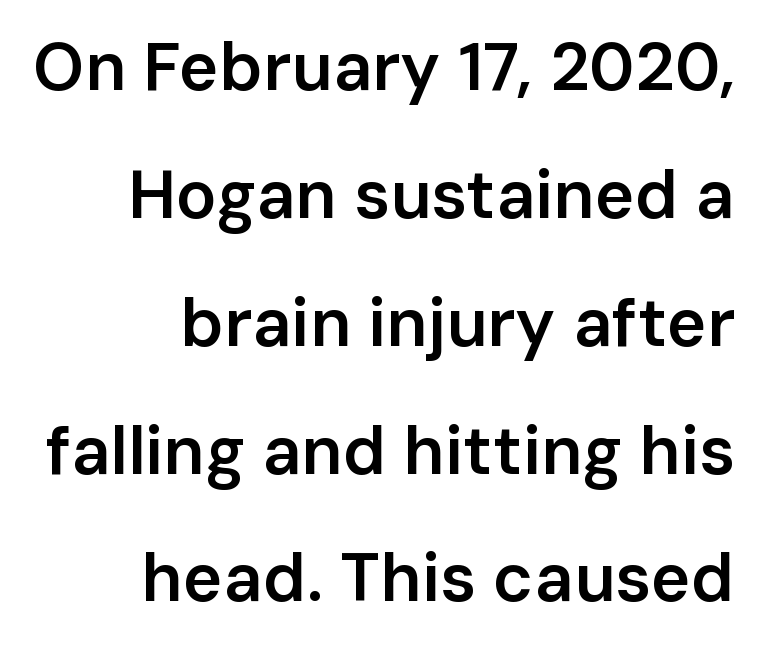
Unmarked baselines from the first word to the last. The type family on display is of the sans-serif kind. Nothing unusual about the tracking: characters are spaced as the font intends. The passage shown is typed in a proportional face where columns would drift. Posture: vertical.
